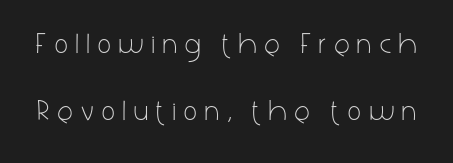
The letters stand upright; this is a roman face. Grotesque or geometric, the face here clearly has no serifs. The gaps between neighbouring characters are conspicuously large. Proportional: the letters do not fall into vertical columns. The letterforms sit at book weight or below. In terms of leading, this rendering errs on the spacious side.
